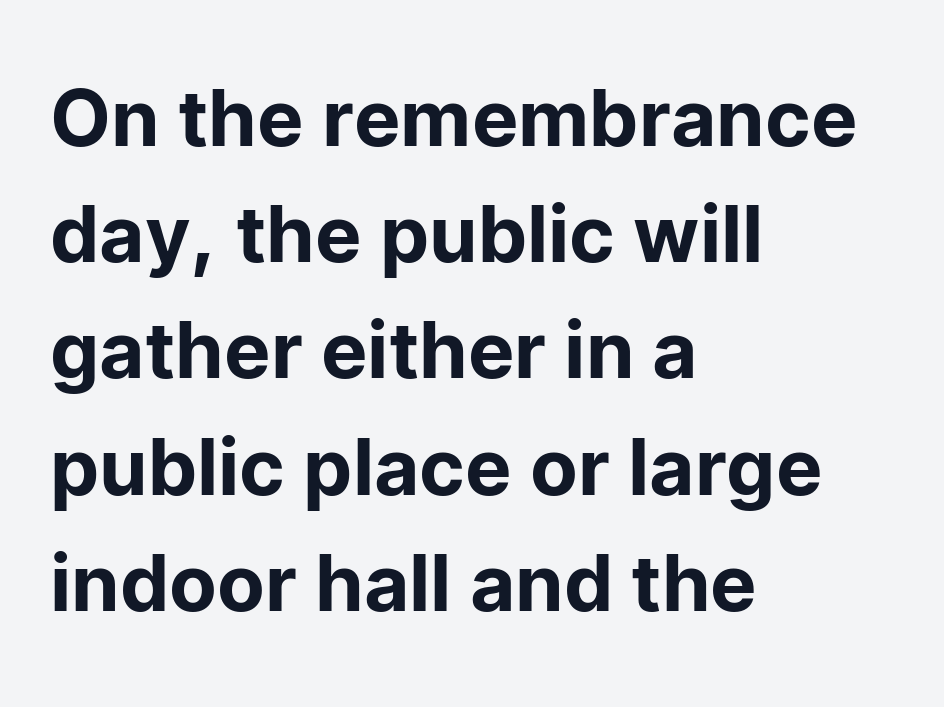
Q: Is the text italic (slanted)? A: No, it is upright.
Q: Is the typeface a serif or a sans-serif typeface? A: Sans-serif.
Q: Is the text underlined? A: No.
Q: How is the paragraph aligned? A: Left-aligned.
Q: Is the spacing between letters normal or unusually wide? A: Normal.
Q: Is the spacing between lines tight, normal or loose? A: Normal.
Q: Width (condensed, normal, or wide)? A: Normal.
Q: Stroke contrast? A: Low.
Q: x-height? A: Medium.
Q: Monospaced? A: No.
